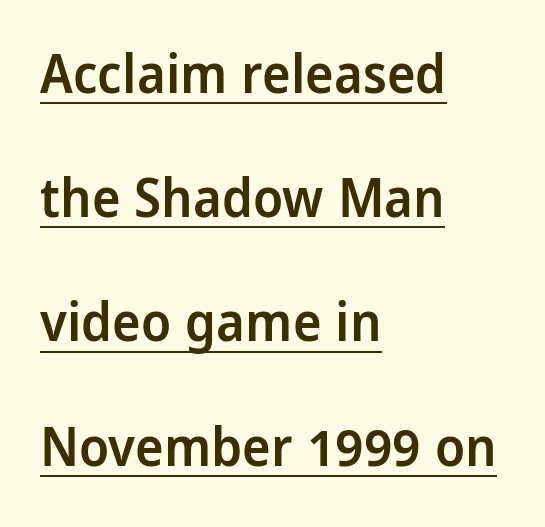
{"serif": "no", "italic": "no", "bold": "semi", "weight": "semibold", "width": "condensed", "stroke_contrast": "low", "x_height": "large", "monospaced": "no", "underline": "yes", "align": "left", "line_spacing": "loose", "line_spacing_ratio": 2.3, "letter_spacing": "normal", "letter_spacing_em": 0.0, "glyph_px": 54}
